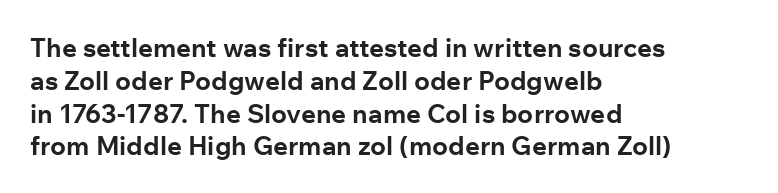
The image shows 26 px bold type, upright; set left-aligned, normal line spacing (1.26x), normal letter spacing, not underlined.
